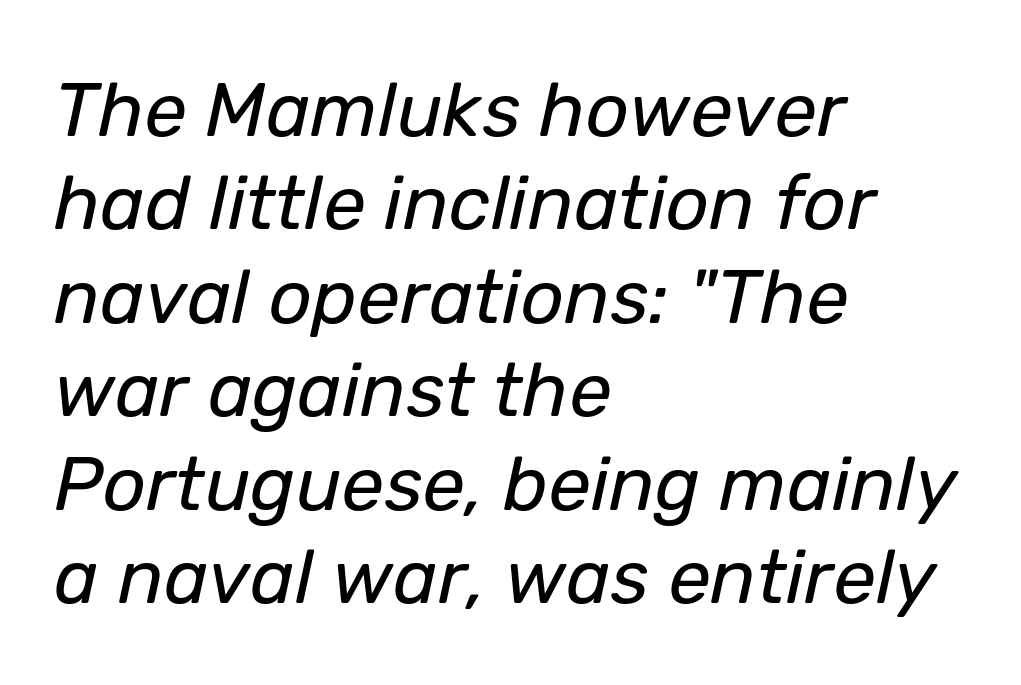
This sample is left-justified, so line endings fall wherever the words run out. Is this a fixed-width face? No — the glyphs have proportional, varying widths. This sample uses an oblique cut, with every glyph tilted off the vertical. Honestly, there is no underline to notice here at all.
